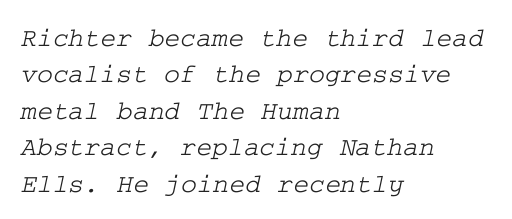
The text block is weighted toward the left margin, trailing off unevenly rightward. Short note: letters normally spaced. Only glyphs here, with clear space below each row. Summary of vertical rhythm: regular, with standard interline spacing.
